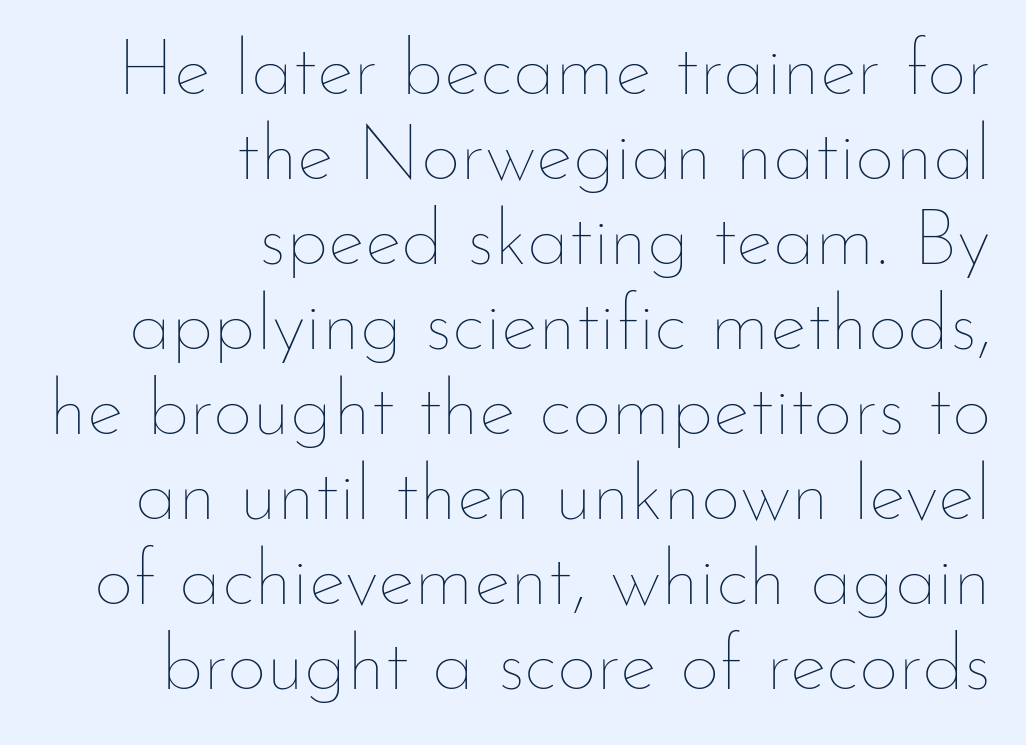
Q: Is the text bold? A: No.
Q: Is the text italic (slanted)? A: No, it is upright.
Q: Is the text underlined? A: No.
Q: How is the paragraph aligned? A: Right-aligned.
Q: Is the spacing between letters normal or unusually wide? A: Normal.
Q: Is the spacing between lines tight, normal or loose? A: Tight.
Q: Width (condensed, normal, or wide)? A: Normal.
Q: Stroke contrast? A: Low.
Q: x-height? A: Small.
Q: Monospaced? A: No.
